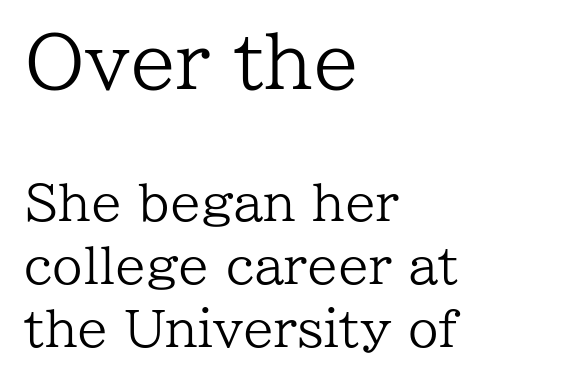
Q: Is the text bold? A: No.
Q: Is the text italic (slanted)? A: No, it is upright.
Q: Is the typeface a serif or a sans-serif typeface? A: Serif.
Q: Is the text underlined? A: No.
Q: How is the paragraph aligned? A: Left-aligned.
Q: Is the spacing between letters normal or unusually wide? A: Normal.
Q: Is the spacing between lines tight, normal or loose? A: Normal.
Q: Which block of text is set in a larger size, the first (top) or the second (bottom)? A: The first (top) one.
Q: Width (condensed, normal, or wide)? A: Normal.
Q: Stroke contrast? A: Low.
Q: x-height? A: Medium.
Q: Monospaced? A: No.
